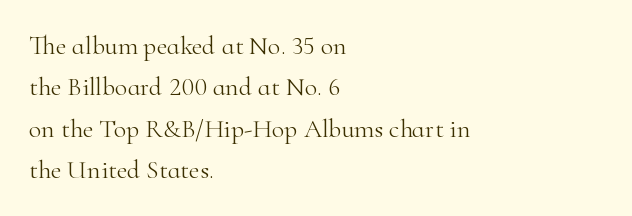
{"italic": "no", "bold": "no", "underline": "no", "align": "left", "line_spacing": "normal", "line_spacing_ratio": 1.59, "letter_spacing": "normal", "letter_spacing_em": 0.0, "glyph_px": 26}
